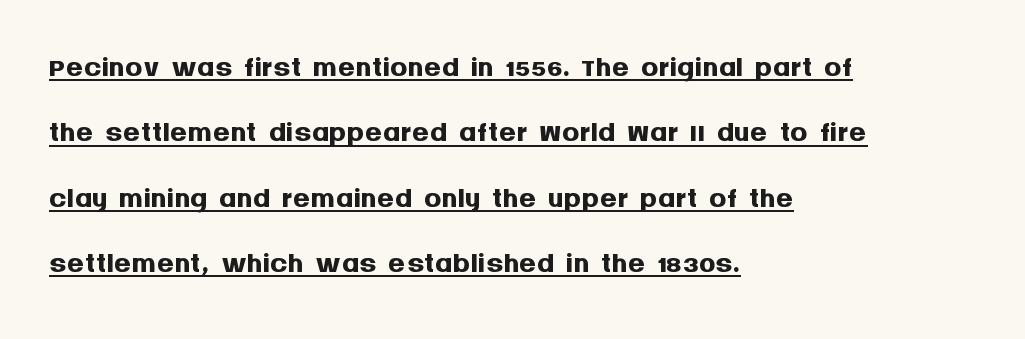
The image shows 43 px semibold sans-serif type, upright; set left-aligned, normal line spacing (1.52x), normal letter spacing, underlined; medium stroke contrast and a large x-height.
